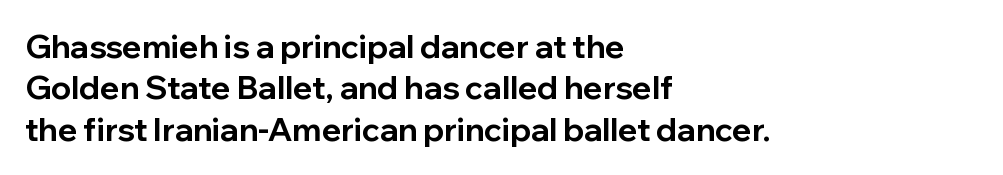
{"serif": "no", "italic": "no", "bold": "yes", "weight": "bold", "width": "normal", "stroke_contrast": "low", "x_height": "medium", "monospaced": "no", "underline": "no", "align": "left", "line_spacing": "normal", "line_spacing_ratio": 1.29, "letter_spacing": "normal", "letter_spacing_em": 0.0, "glyph_px": 32}
